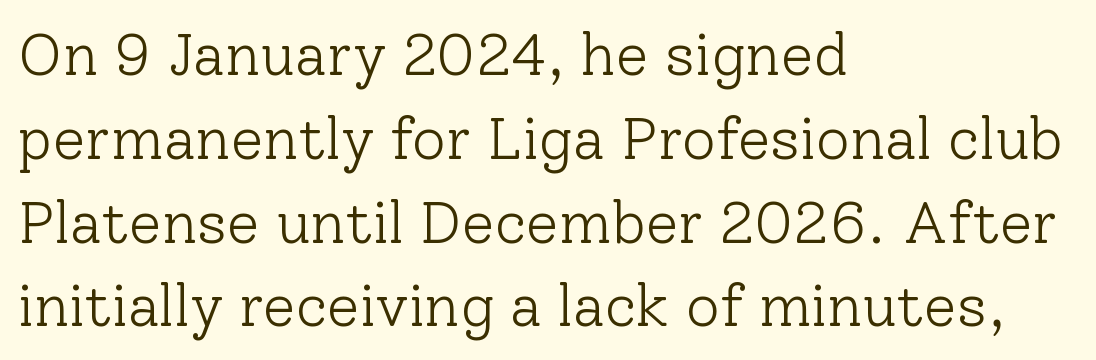
{"serif": "yes", "italic": "no", "bold": "no", "weight": "light", "width": "normal", "stroke_contrast": "low", "x_height": "medium", "monospaced": "no", "underline": "no", "align": "left", "line_spacing": "normal", "line_spacing_ratio": 1.42, "letter_spacing": "normal", "letter_spacing_em": 0.0, "glyph_px": 59}
